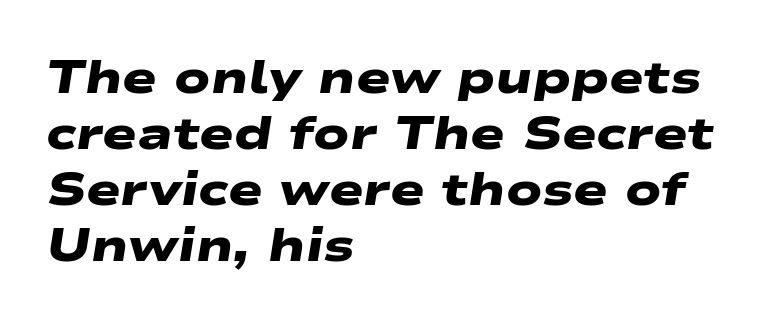
Q: Is the text bold? A: Yes.
Q: Is the typeface a serif or a sans-serif typeface? A: Sans-serif.
Q: Is the text underlined? A: No.
Q: How is the paragraph aligned? A: Left-aligned.
Q: Is the spacing between letters normal or unusually wide? A: Normal.
Q: Width (condensed, normal, or wide)? A: Wide.
Q: Stroke contrast? A: Low.
Q: x-height? A: Medium.
Q: Monospaced? A: No.
